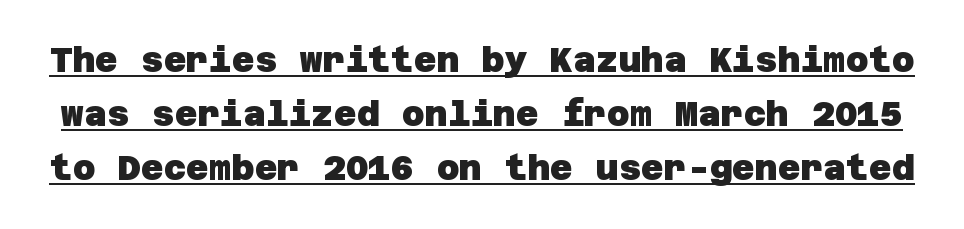
The image shows 35 px heavy sans-serif type; set normal line spacing (1.55x), normal letter spacing, underlined; low stroke contrast and a large x-height.
